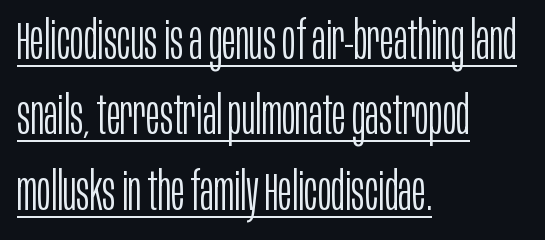
Q: Is the text bold? A: No.
Q: Is the text italic (slanted)? A: No, it is upright.
Q: Is the typeface a serif or a sans-serif typeface? A: Sans-serif.
Q: Is the text underlined? A: Yes.
Q: How is the paragraph aligned? A: Left-aligned.
Q: Is the spacing between letters normal or unusually wide? A: Normal.
Q: Is the spacing between lines tight, normal or loose? A: Normal.
Q: Width (condensed, normal, or wide)? A: Condensed.
Q: Stroke contrast? A: Low.
Q: x-height? A: Large.
Q: Monospaced? A: No.
